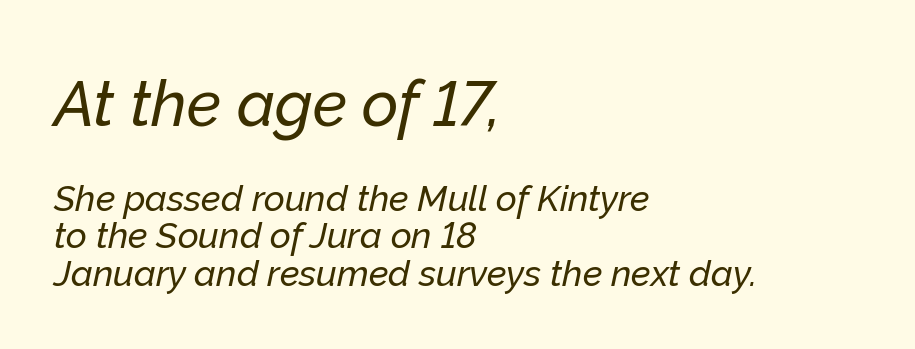
Q: Is the text italic (slanted)? A: Yes, it leans right by about 12 degrees.
Q: Is the text underlined? A: No.
Q: How is the paragraph aligned? A: Left-aligned.
Q: Is the spacing between letters normal or unusually wide? A: Normal.
Q: Is the spacing between lines tight, normal or loose? A: Tight.
Q: Which block of text is set in a larger size, the first (top) or the second (bottom)? A: The first (top) one.
Q: Width (condensed, normal, or wide)? A: Normal.
Q: Stroke contrast? A: Low.
Q: x-height? A: Medium.
Q: Monospaced? A: No.
